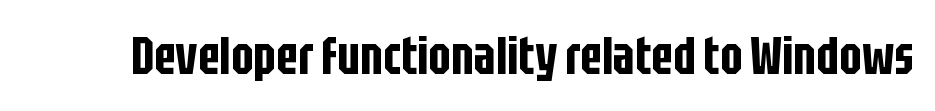
The image shows 53 px condensed sans-serif type, upright; set normal letter spacing, not underlined; low stroke contrast and a large x-height.
